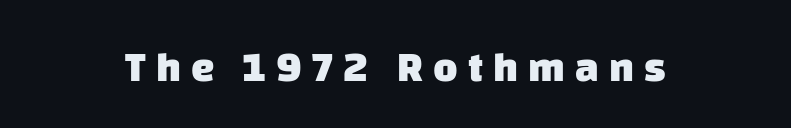
Decoration check: the copy has no underline. Inter-character spacing is expanded well beyond the font's built-in metrics. These lines are centered, leaving both edges ragged. Grotesque or geometric, the face here clearly has no serifs. These lines are rendered in a variable-pitch font. Its strokes are broad and dark, the hallmark of bold type.
